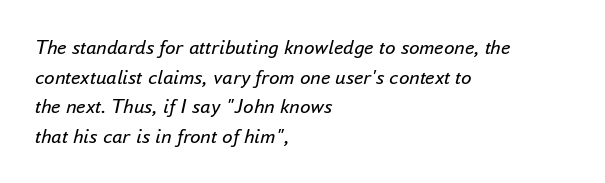
{"italic": "yes", "lean": "right", "slant_degrees": 16, "bold": "no", "underline": "no", "align": "left", "line_spacing": "normal", "line_spacing_ratio": 1.41, "letter_spacing": "normal", "letter_spacing_em": 0.0, "glyph_px": 21}
